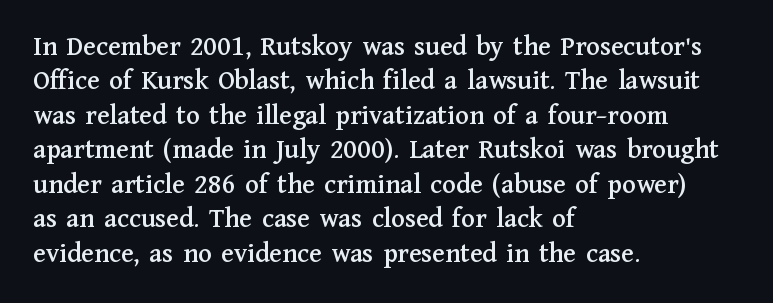
Q: Is the text italic (slanted)? A: No, it is upright.
Q: Is the typeface a serif or a sans-serif typeface? A: Serif.
Q: Is the text underlined? A: No.
Q: How is the paragraph aligned? A: Left-aligned.
Q: Is the spacing between letters normal or unusually wide? A: Normal.
Q: Width (condensed, normal, or wide)? A: Normal.
Q: Stroke contrast? A: Medium.
Q: x-height? A: Medium.
Q: Monospaced? A: No.
